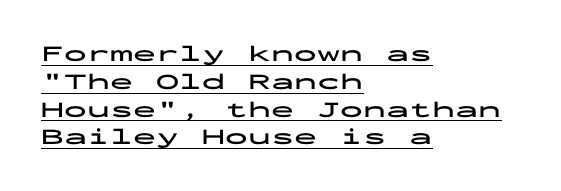
The image shows 23 px bold type, upright; set left-aligned, line spacing 1.21x, normal letter spacing, underlined.
